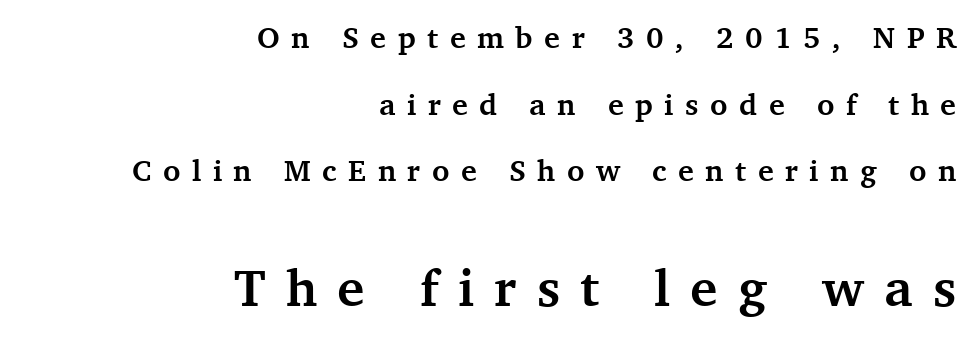
{"serif": "yes", "italic": "no", "bold": "yes", "weight": "semibold", "width": "normal", "stroke_contrast": "medium", "x_height": "medium", "monospaced": "no", "underline": "no", "align": "right", "line_spacing": "loose", "line_spacing_ratio": 2.22, "letter_spacing": "wide", "letter_spacing_em": 0.39, "larger_block": "second", "size_ratio": 1.73, "glyph_px": 52}
